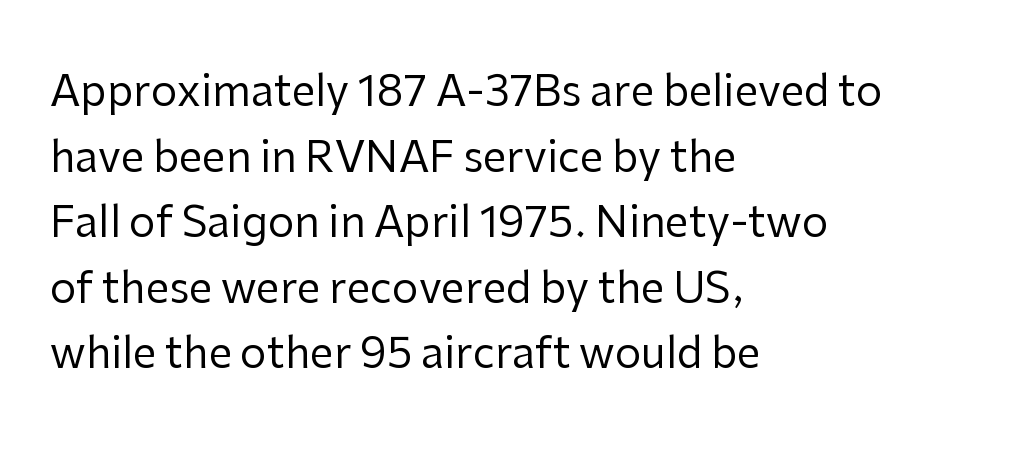
The image shows 42 px regular-weight sans-serif type, upright; set left-aligned, normal line spacing (1.56x), normal letter spacing, not underlined; low stroke contrast and a medium x-height.
